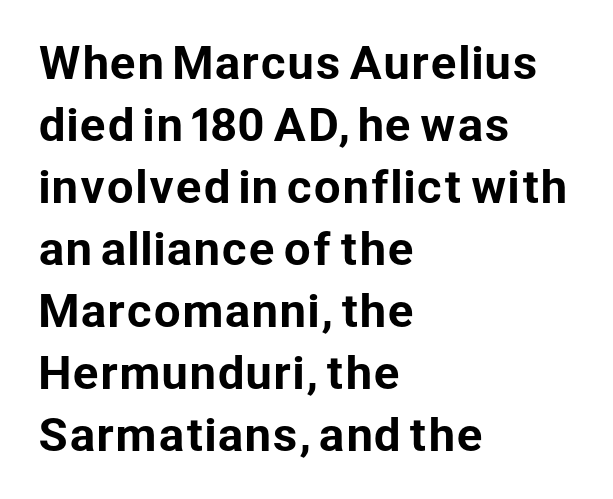
{"serif": "no", "italic": "no", "width": "normal", "stroke_contrast": "low", "x_height": "medium", "monospaced": "no", "underline": "no", "align": "left", "line_spacing": "normal", "line_spacing_ratio": 1.44, "letter_spacing": "normal", "letter_spacing_em": 0.0, "glyph_px": 43}
